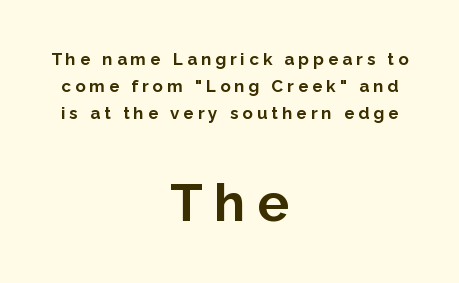
{"serif": "no", "italic": "no", "bold": "yes", "weight": "bold", "width": "normal", "stroke_contrast": "low", "x_height": "medium", "monospaced": "no", "underline": "no", "align": "center", "line_spacing": "normal", "line_spacing_ratio": 1.59, "letter_spacing": "wide", "letter_spacing_em": 0.24, "larger_block": "second", "size_ratio": 3.06, "glyph_px": 52}
